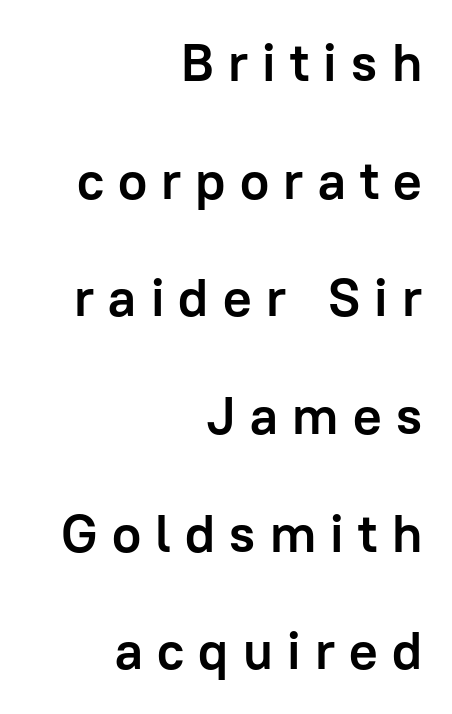
{"serif": "no", "italic": "no", "bold": "yes", "weight": "semibold", "width": "normal", "stroke_contrast": "low", "x_height": "medium", "monospaced": "no", "underline": "no", "align": "right", "line_spacing": "loose", "line_spacing_ratio": 2.22, "letter_spacing": "wide", "letter_spacing_em": 0.27, "glyph_px": 53}
